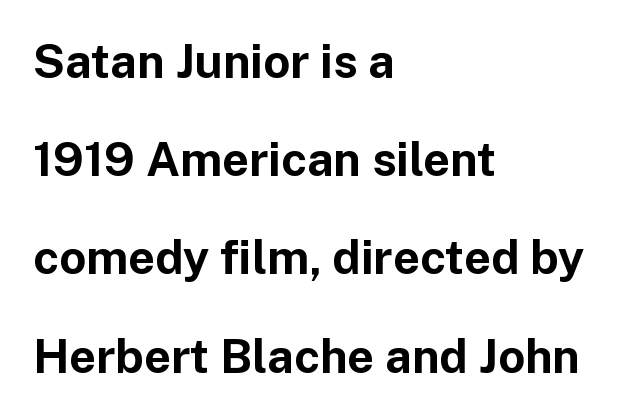
Compared with typical body copy, the letter spacing here is the same. This is the regular roman posture of the typeface. Layout note: lines flush left. Whoever set this chose breathing room over compactness in the vertical rhythm. Note the varied advance widths — an 'i' is clearly narrower than an 'm'. This sample uses a sans-serif face.
